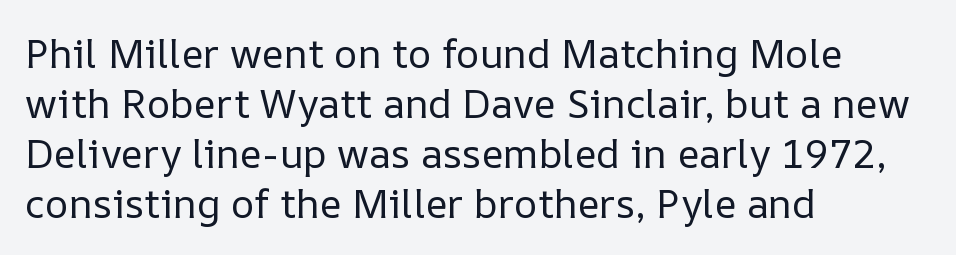
Interline gaps are of average width in this sample. Character widths vary here, with narrow letters taking less room than wide ones. Letters rest on an invisible, unmarked baseline. Style check: upright. The gaps between neighbouring characters are ordinary and unremarkable.
